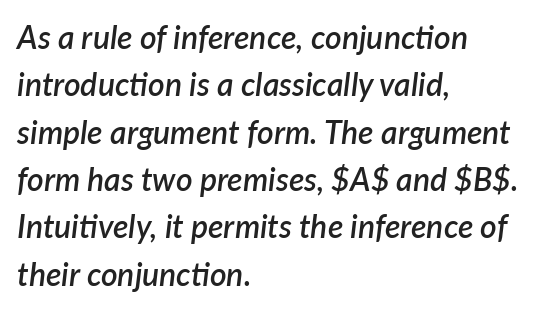
A fair bit of extra ink — the face is semibold, not bold. This sample has the flowing, uneven cadence of proportional lettering. Vertical spacing — default. Layout note: lines flush left. This rendering leaves character spacing at its baseline value.
